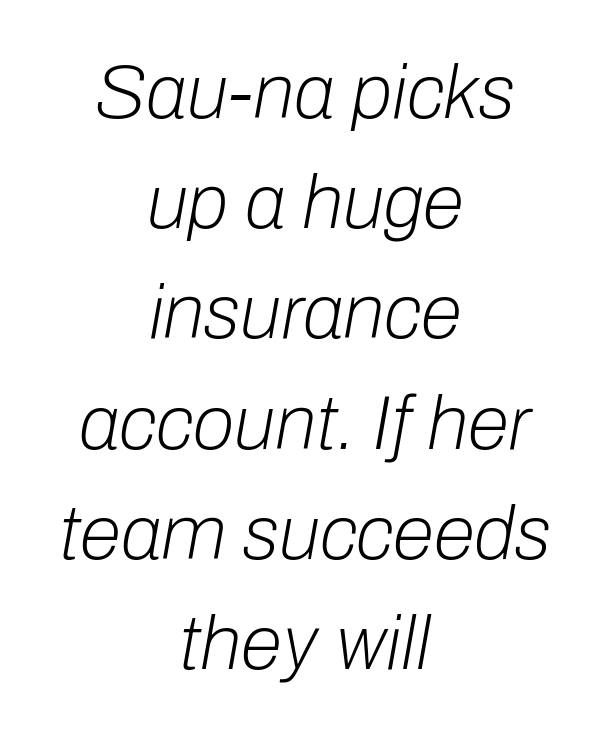
{"italic": "yes", "lean": "right", "slant_degrees": 10, "bold": "no", "weight": "light", "width": "normal", "stroke_contrast": "low", "x_height": "medium", "monospaced": "no", "underline": "no", "align": "center", "line_spacing": "normal", "line_spacing_ratio": 1.45, "letter_spacing": "normal", "letter_spacing_em": 0.0, "glyph_px": 76}
